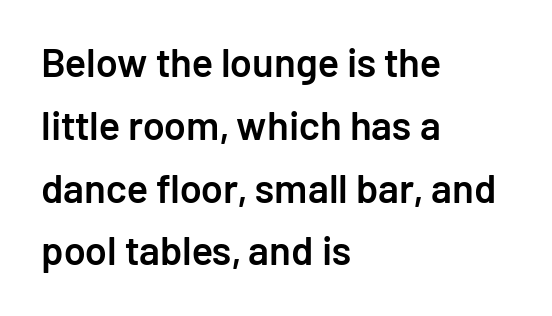
{"serif": "no", "italic": "no", "bold": "semi", "weight": "semibold", "width": "normal", "stroke_contrast": "low", "x_height": "medium", "monospaced": "no", "underline": "no", "align": "left", "line_spacing": "normal", "line_spacing_ratio": 1.57, "letter_spacing": "normal", "letter_spacing_em": 0.0, "glyph_px": 40}
